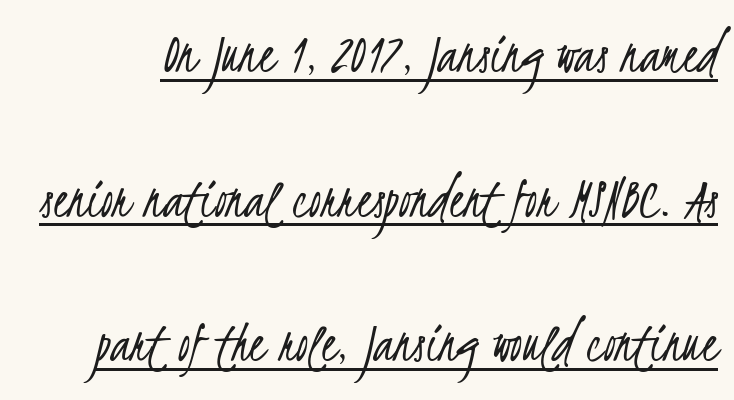
Notice the wide empty band between every row — that's loose leading. What stands out about the letter spacing? Nothing — it is the standard amount. This is underlined copy, the kind a proofreader might mark for attention. Look at the bottom of the vertical strokes: they stop flat, with no serifs. Proportional: the letters do not fall into vertical columns.
